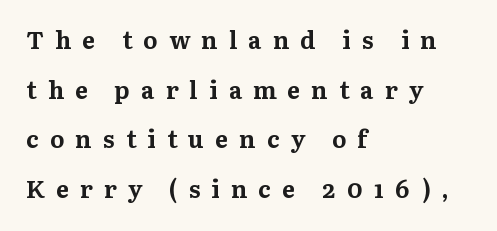
The image shows 24 px bold type, upright; set left-aligned, loose line spacing (2.07x), unusually wide letter spacing (+0.47 em), not underlined.
